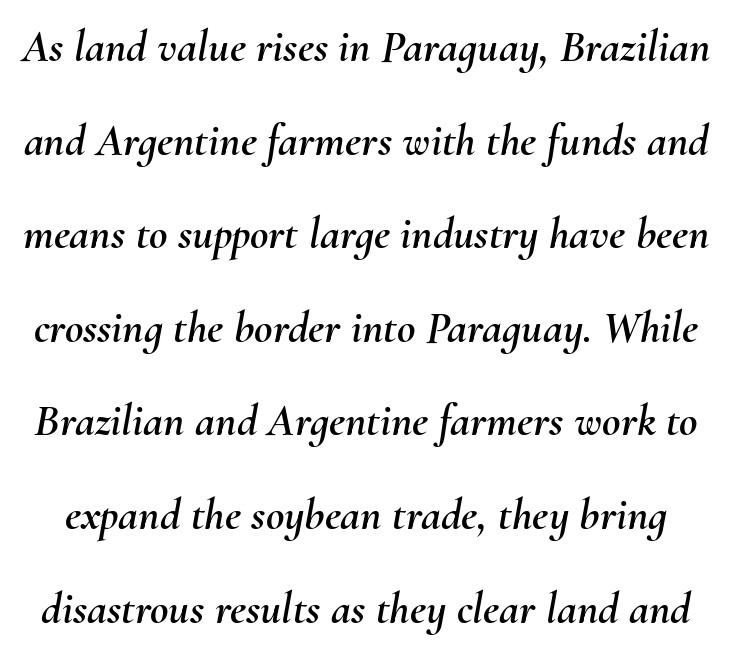
A clean baseline with only descenders dipping below it. Whoever set this chose breathing room over compactness in the vertical rhythm. Italic: yes, the glyphs are oblique. Each letter keeps its own natural width here, so spacing adapts to shape.
